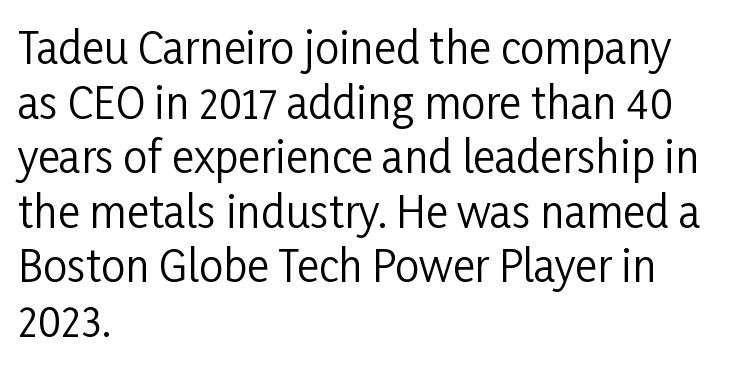
No feet cap the strokes, marking this as sans-serif type. The words here are not underlined. Students, note that the glyphs here touch the page at normal intervals. A typesetter would call this proportional, since set widths differ per character. A classic flush-left, rag-right setting is used for this passage.
